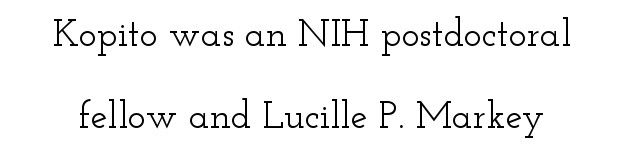
{"serif": "yes", "italic": "no", "width": "wide", "stroke_contrast": "low", "x_height": "small", "monospaced": "no", "underline": "no", "line_spacing": "loose", "line_spacing_ratio": 2.17, "letter_spacing": "normal", "letter_spacing_em": 0.0, "glyph_px": 38}
